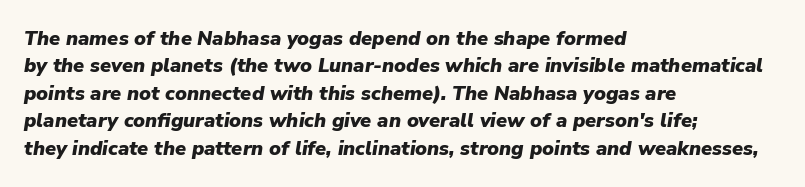
{"italic": "yes", "lean": "right", "slant_degrees": 9, "bold": "yes", "underline": "no", "align": "left", "line_spacing": "normal", "line_spacing_ratio": 1.37, "letter_spacing": "normal", "letter_spacing_em": 0.0, "glyph_px": 20}
